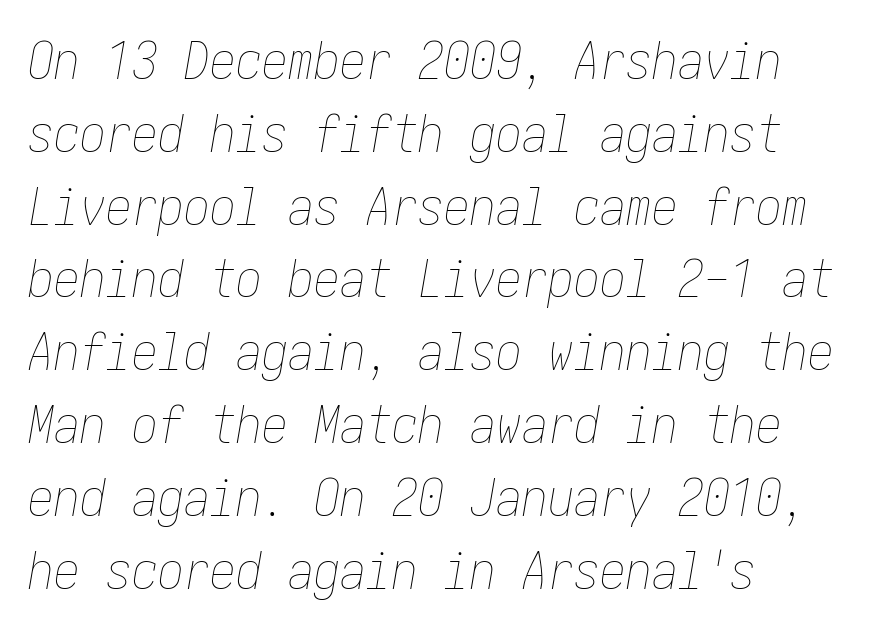
{"italic": "yes", "lean": "right", "slant_degrees": 10, "bold": "no", "weight": "thin", "width": "condensed", "stroke_contrast": "low", "x_height": "medium", "underline": "no", "align": "left", "line_spacing": "normal", "line_spacing_ratio": 1.4, "letter_spacing": "normal", "letter_spacing_em": 0.0, "glyph_px": 52}
